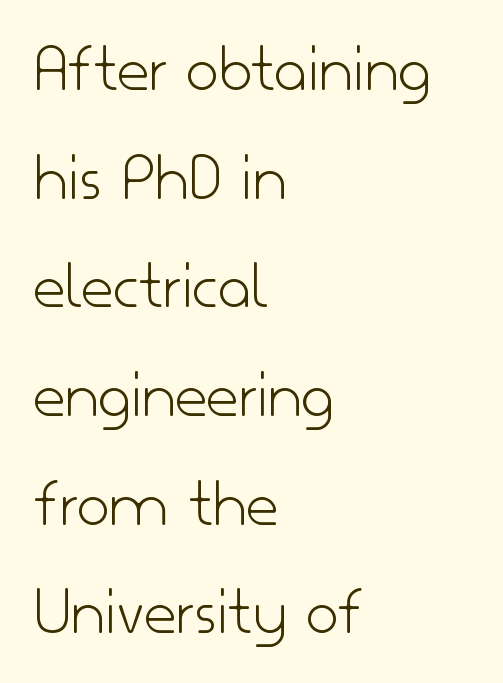
Q: Is the text bold? A: No.
Q: Is the text italic (slanted)? A: No, it is upright.
Q: Is the typeface a serif or a sans-serif typeface? A: Sans-serif.
Q: Is the text underlined? A: No.
Q: How is the paragraph aligned? A: Left-aligned.
Q: Is the spacing between letters normal or unusually wide? A: Normal.
Q: Is the spacing between lines tight, normal or loose? A: Normal.
Q: Width (condensed, normal, or wide)? A: Normal.
Q: Stroke contrast? A: Low.
Q: x-height? A: Small.
Q: Monospaced? A: No.
